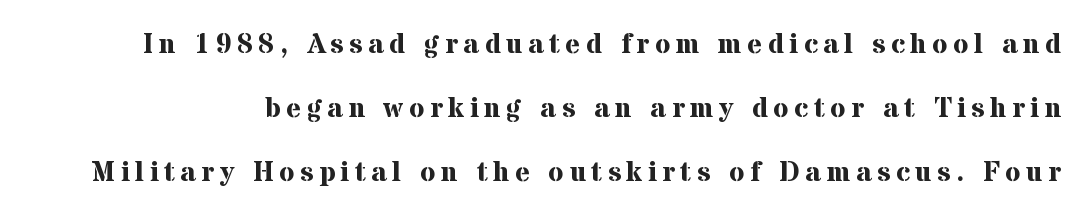
A full-strength bold gives these letters their thick strokes. The letters are spread apart with noticeably loose tracking. Quick note: underline off. Does the leading feel generous? Absolutely, it's lavish. Vertical strokes here are truly vertical. The passage shown is typed in a proportional face where columns would drift.
